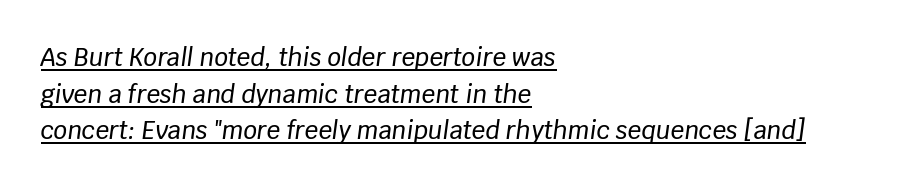
The image shows 24 px text type, italic (leaning right); set left-aligned, normal line spacing (1.53x), normal letter spacing, underlined.
